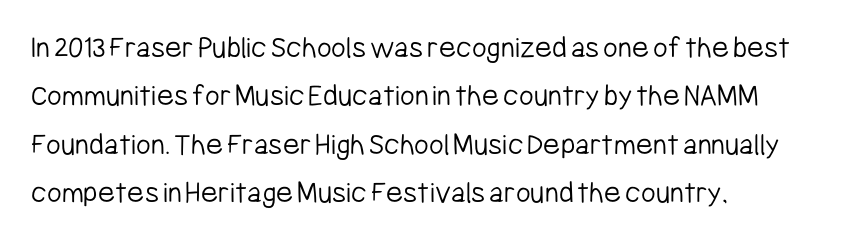
Q: Is the text bold? A: No.
Q: Is the text italic (slanted)? A: No, it is upright.
Q: Is the typeface a serif or a sans-serif typeface? A: Sans-serif.
Q: Is the text underlined? A: No.
Q: How is the paragraph aligned? A: Left-aligned.
Q: Is the spacing between letters normal or unusually wide? A: Normal.
Q: Is the spacing between lines tight, normal or loose? A: Normal.
Q: Width (condensed, normal, or wide)? A: Condensed.
Q: Stroke contrast? A: Low.
Q: x-height? A: Medium.
Q: Monospaced? A: No.
